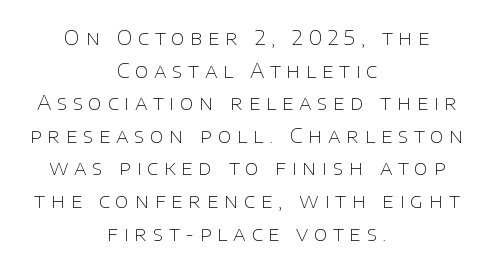
The image shows 20 px text type, upright; set centered, normal line spacing (1.63x), unusually wide letter spacing (+0.28 em), not underlined.
